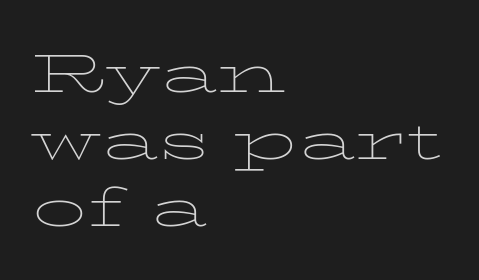
Reading down the block, your eye returns to a fixed left position each line. Is this a fixed-width face? No — the glyphs have proportional, varying widths. This sample uses an upright cut, with every glyph sitting square on the baseline. The font family rendered here belongs to the serif group.
